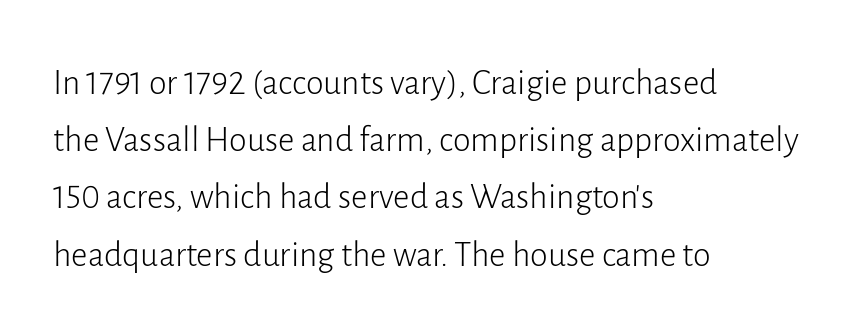
{"serif": "no", "italic": "no", "bold": "no", "weight": "light", "width": "normal", "stroke_contrast": "low", "x_height": "medium", "monospaced": "no", "underline": "no", "align": "left", "line_spacing": "normal", "line_spacing_ratio": 1.59, "letter_spacing": "normal", "letter_spacing_em": 0.0, "glyph_px": 36}
